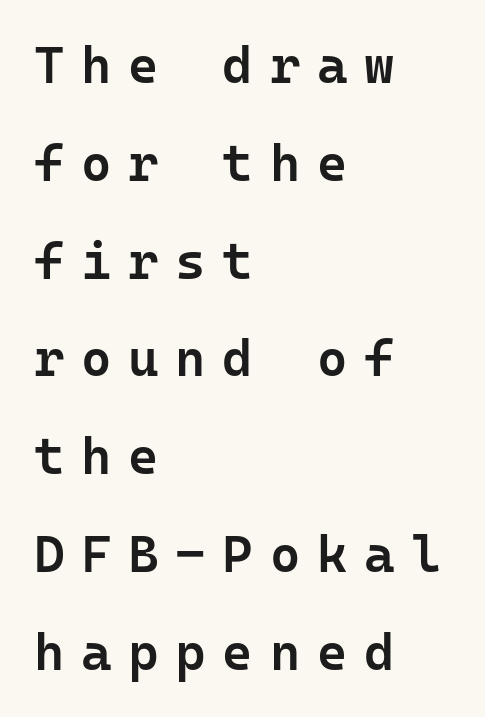
{"serif": "no", "italic": "no", "bold": "semi", "weight": "semibold", "width": "normal", "stroke_contrast": "low", "x_height": "medium", "monospaced": "yes", "underline": "no", "align": "left", "line_spacing_ratio": 1.88, "letter_spacing": "wide", "letter_spacing_em": 0.32, "glyph_px": 52}
